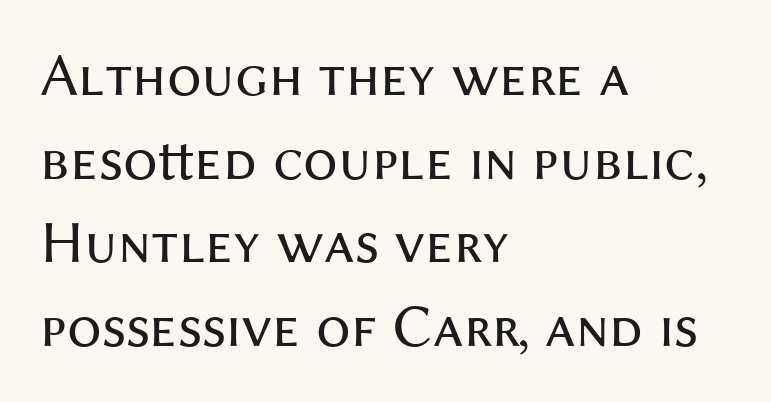
On a weight scale, this lands at 450 or below. What's the leading like? Ordinary, nothing unusual. A typesetter would call this zero additional tracking. This is sans-serif lettering, the kind often seen on screens and signage.
